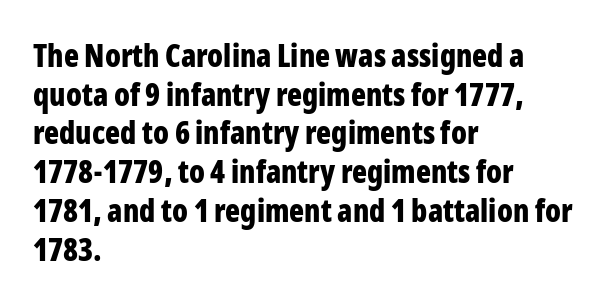
A typesetter would label this face a sans. Here the designer chose a conventional face with non-uniform glyph widths. A full-strength bold gives these letters their thick strokes. Inter-character spacing is left at the font's built-in metrics. The lines are quadded left.
